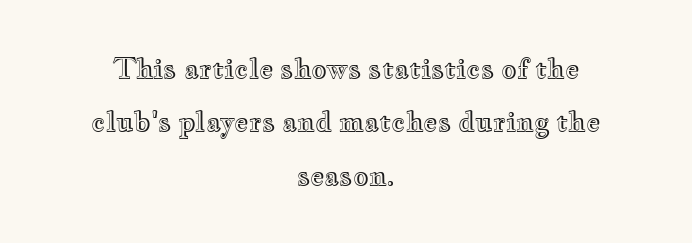
In terms of posture, this sample is upright. The passage is arranged like a title page — every line centered. Letter spacing: default. Widely set lines give the paragraph a tall, airy silhouette. Clear beneath every line of the passage.
